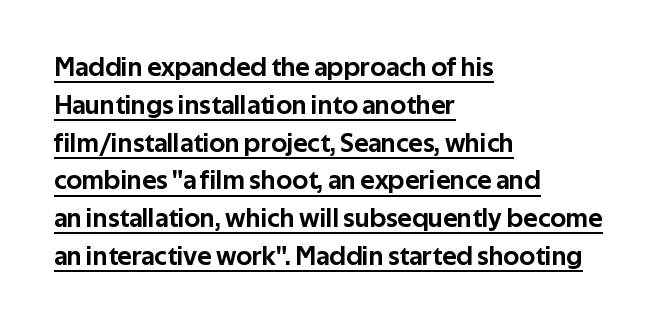
Horizontally, the lines are justified to the leading edge only. Honestly, the underline is the first thing you notice here. The specimen reads as upright at a glance. Compared with typical paragraphs, the rows here are spaced about the same. In terms of letterspacing, this is plain default setting.
